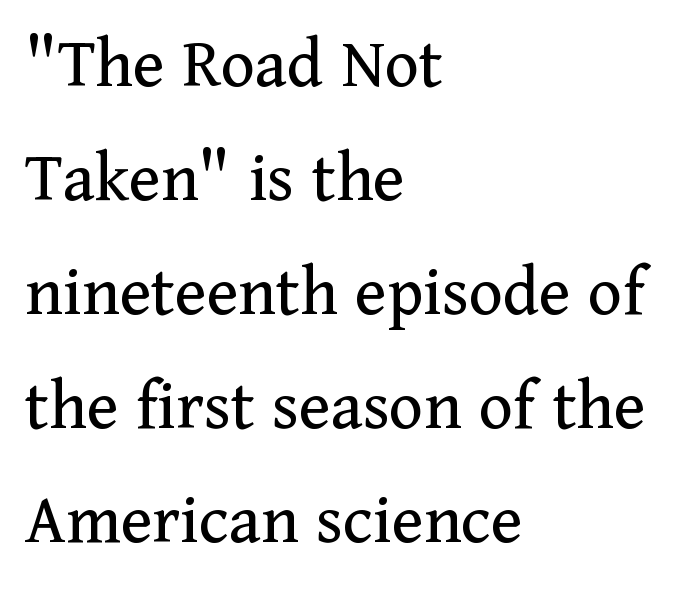
The image shows 73 px regular-weight serif type, upright; set left-aligned, normal line spacing (1.56x), normal letter spacing, not underlined; medium stroke contrast and a medium x-height.
